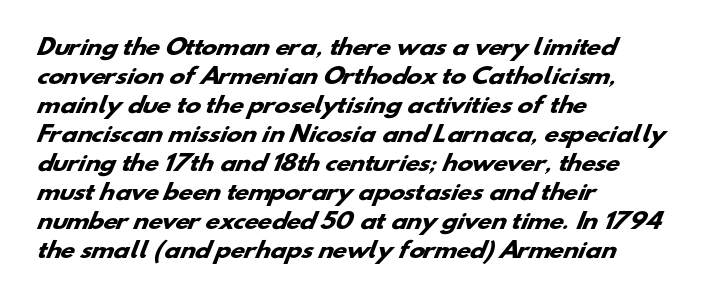
Q: Is the text bold? A: Yes.
Q: Is the text underlined? A: No.
Q: How is the paragraph aligned? A: Left-aligned.
Q: Is the spacing between letters normal or unusually wide? A: Normal.
Q: Is the spacing between lines tight, normal or loose? A: Normal.
